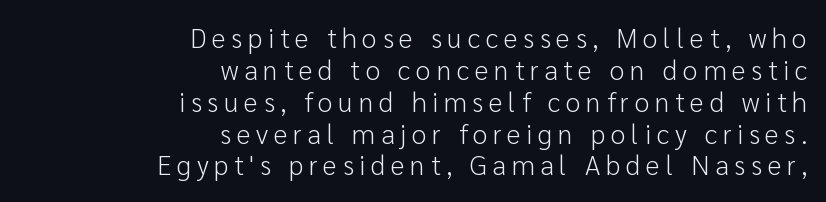
{"italic": "no", "bold": "no", "underline": "no", "align": "right", "line_spacing_ratio": 1.18, "letter_spacing": "wide", "letter_spacing_em": 0.21, "glyph_px": 27}
